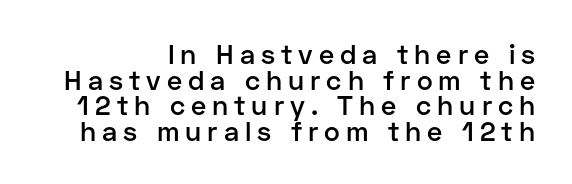
{"italic": "no", "bold": "semi", "underline": "no", "align": "right", "line_spacing": "tight", "line_spacing_ratio": 0.95, "letter_spacing": "wide", "letter_spacing_em": 0.22, "glyph_px": 27}
